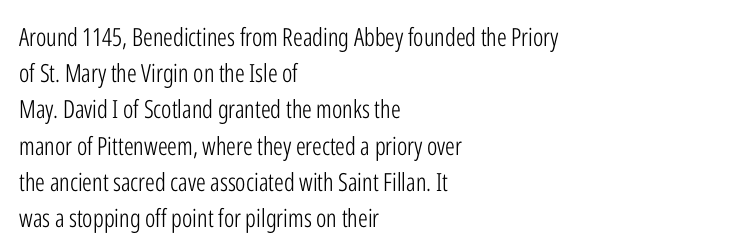
Q: Is the text bold? A: No.
Q: Is the text italic (slanted)? A: No, it is upright.
Q: Is the text underlined? A: No.
Q: How is the paragraph aligned? A: Left-aligned.
Q: Is the spacing between letters normal or unusually wide? A: Normal.
Q: Is the spacing between lines tight, normal or loose? A: Normal.
